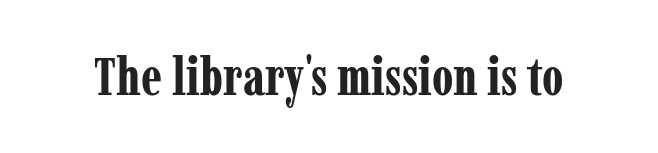
Spacing verdict: proportional, widths tailored to each character. The space directly below the letters is spotless. This sample uses plain, unmodified letter spacing. The text was rendered using a seriffed face with decorative stroke endings.
